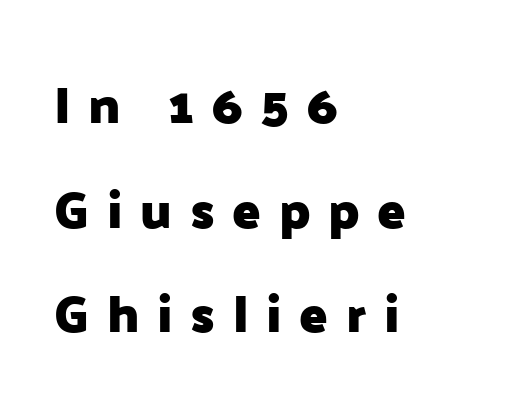
{"serif": "no", "italic": "no", "bold": "yes", "weight": "heavy", "width": "normal", "stroke_contrast": "low", "x_height": "medium", "monospaced": "no", "underline": "no", "align": "left", "line_spacing": "loose", "line_spacing_ratio": 2.01, "letter_spacing": "wide", "letter_spacing_em": 0.34, "glyph_px": 52}
